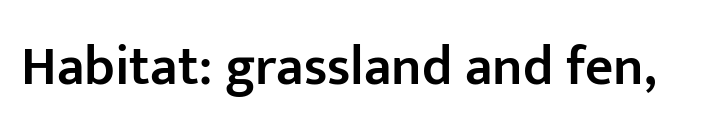
Underlining? Definitely not there. Examine the stroke ends and you'll find no serifs. Characters follow at the spacing the type designer built in. Typographic density is moderately raised because the face is semibold. Ascenders rise straight up at ninety degrees.
